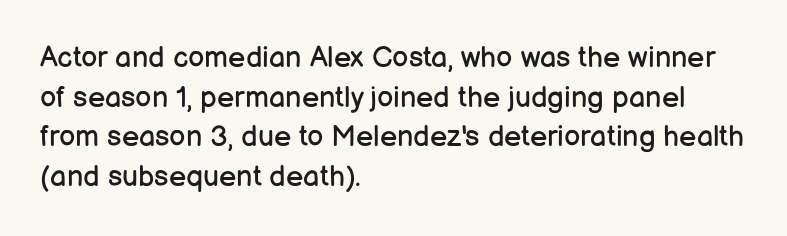
The image shows 29 px regular-weight sans-serif type, upright; set left-aligned, normal line spacing (1.37x), normal letter spacing, not underlined; low stroke contrast and a medium x-height.
